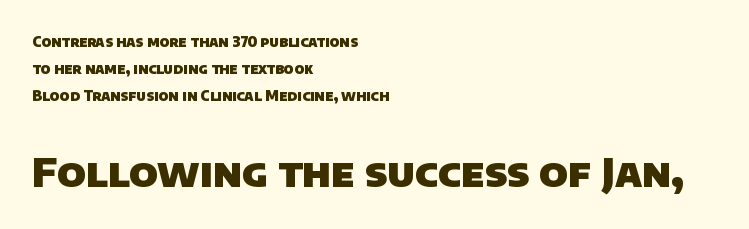
Q: Is the text bold? A: Yes.
Q: Is the typeface a serif or a sans-serif typeface? A: Sans-serif.
Q: Is the text underlined? A: No.
Q: How is the paragraph aligned? A: Left-aligned.
Q: Is the spacing between letters normal or unusually wide? A: Normal.
Q: Is the spacing between lines tight, normal or loose? A: Loose.
Q: Which block of text is set in a larger size, the first (top) or the second (bottom)? A: The second (bottom) one.
Q: Width (condensed, normal, or wide)? A: Normal.
Q: Stroke contrast? A: Low.
Q: x-height? A: Large.
Q: Monospaced? A: No.
